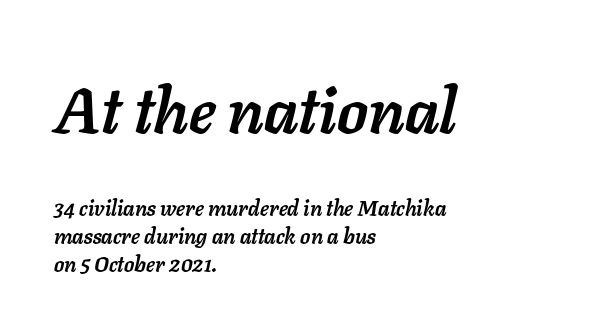
{"italic": "yes", "lean": "right", "slant_degrees": 11, "bold": "yes", "weight": "semibold", "width": "normal", "stroke_contrast": "low", "x_height": "medium", "monospaced": "no", "underline": "no", "align": "left", "line_spacing": "normal", "line_spacing_ratio": 1.34, "letter_spacing": "normal", "letter_spacing_em": 0.0, "larger_block": "first", "size_ratio": 3.0, "glyph_px": 63}
